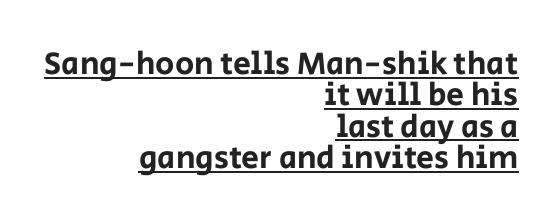
The image shows 32 px sans-serif type, upright; set right-aligned, tight line spacing (0.98x), normal letter spacing, underlined; low stroke contrast and a large x-height.
